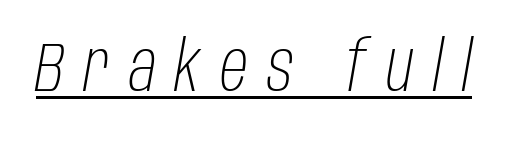
Q: Is the text bold? A: No.
Q: Is the text italic (slanted)? A: Yes, it leans right by about 10 degrees.
Q: Is the text underlined? A: Yes.
Q: Is the spacing between letters normal or unusually wide? A: Unusually wide.
Q: Width (condensed, normal, or wide)? A: Condensed.
Q: Stroke contrast? A: Low.
Q: x-height? A: Large.
Q: Monospaced? A: No.
